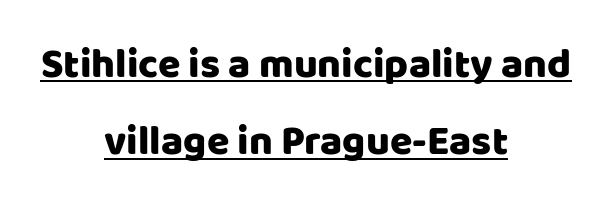
{"serif": "no", "italic": "no", "width": "normal", "stroke_contrast": "low", "x_height": "large", "monospaced": "no", "underline": "yes", "align": "center", "line_spacing_ratio": 1.89, "letter_spacing": "normal", "letter_spacing_em": 0.0, "glyph_px": 41}
